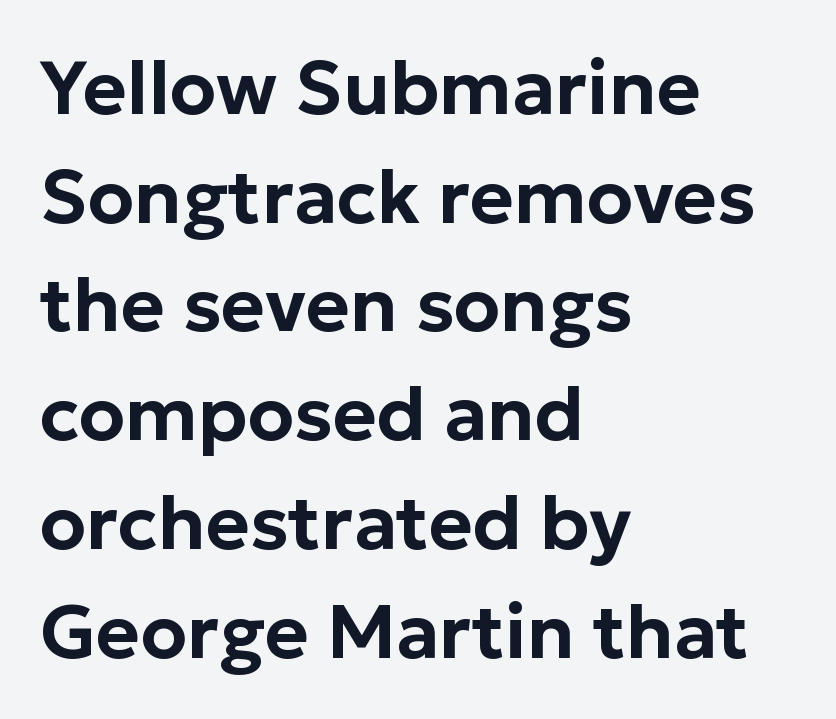
Q: Is the text italic (slanted)? A: No, it is upright.
Q: Is the typeface a serif or a sans-serif typeface? A: Sans-serif.
Q: Is the text underlined? A: No.
Q: How is the paragraph aligned? A: Left-aligned.
Q: Is the spacing between letters normal or unusually wide? A: Normal.
Q: Is the spacing between lines tight, normal or loose? A: Normal.
Q: Width (condensed, normal, or wide)? A: Normal.
Q: Stroke contrast? A: Low.
Q: x-height? A: Medium.
Q: Monospaced? A: No.
